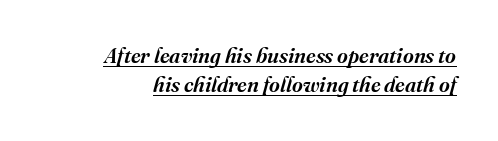
The horizontal fit of the characters is conventional and even. Each line of the rendering has a horizontal stroke beneath the glyphs. Vertical spacing — default. Italic? Definitely — the glyphs are oblique.
